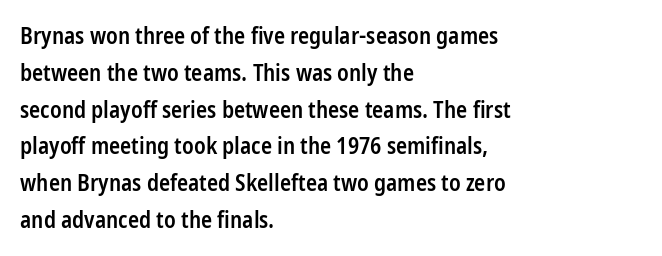
In terms of leading, this rendering sits right in the middle. Which margin do the lines hug? The left one — the right edge is uneven. Stroke thickness is moderately raised; the sample reads as semibold. Observe the ordinary spacing: letters are neighbours, not strangers. Upright lettering throughout.
